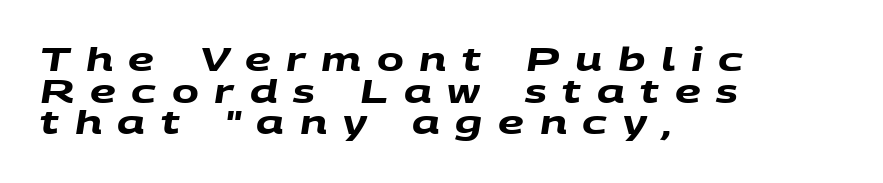
{"serif": "no", "bold": "yes", "weight": "heavy", "width": "wide", "stroke_contrast": "medium", "x_height": "large", "monospaced": "no", "underline": "no", "align": "left", "line_spacing": "tight", "line_spacing_ratio": 0.99, "letter_spacing": "wide", "letter_spacing_em": 0.49, "glyph_px": 32}
